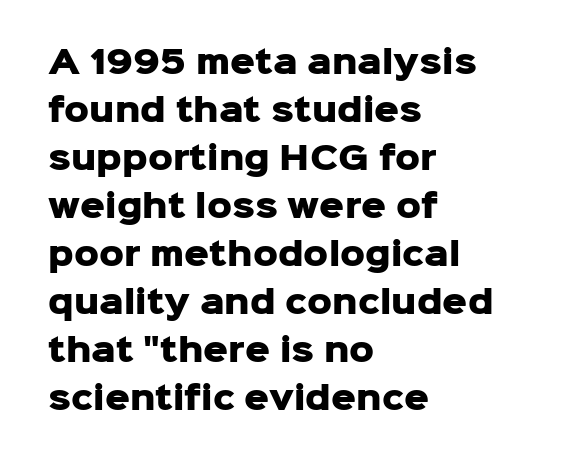
Q: Is the text bold? A: Yes.
Q: Is the text italic (slanted)? A: No, it is upright.
Q: Is the typeface a serif or a sans-serif typeface? A: Sans-serif.
Q: Is the text underlined? A: No.
Q: How is the paragraph aligned? A: Left-aligned.
Q: Is the spacing between letters normal or unusually wide? A: Normal.
Q: Is the spacing between lines tight, normal or loose? A: Normal.
Q: Width (condensed, normal, or wide)? A: Normal.
Q: Stroke contrast? A: Low.
Q: x-height? A: Medium.
Q: Monospaced? A: No.
